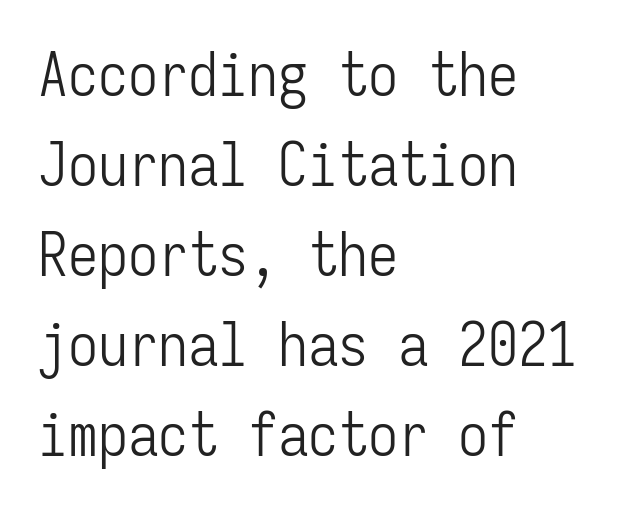
The image shows 60 px light, condensed sans-serif type, upright, monospaced; set left-aligned, normal line spacing (1.5x), normal letter spacing, not underlined; low stroke contrast and a medium x-height.
